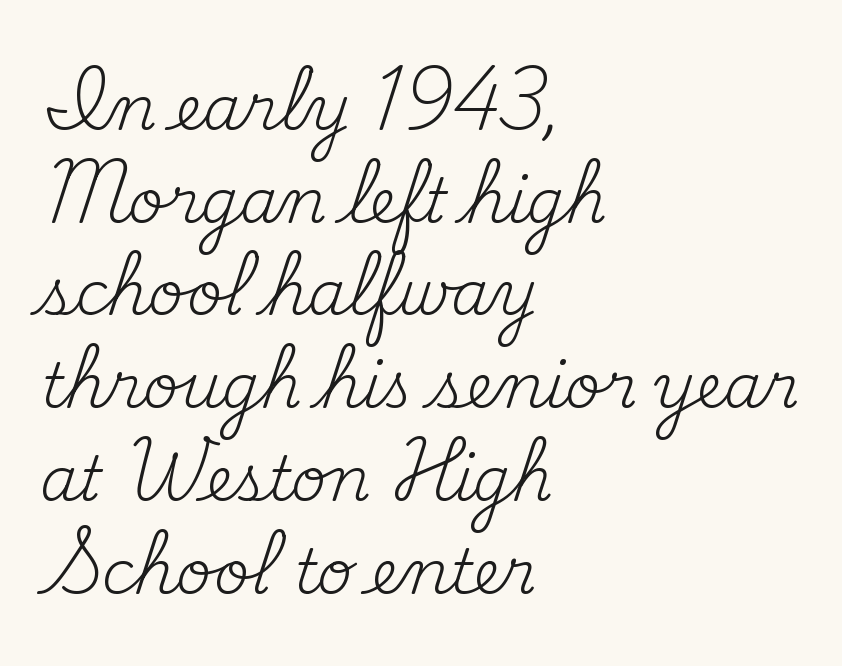
Looks like regular typesetting: each glyph gets only the width it needs. Stem width sits at or under what a default text font uses. To sum up the face: it has serifs. Letter spacing: default.
